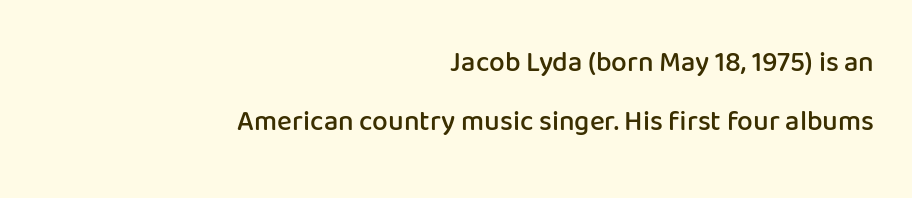
The image shows 28 px semibold sans-serif type, upright; set right-aligned, loose line spacing (2.09x), normal letter spacing, not underlined; low stroke contrast and a medium x-height.
